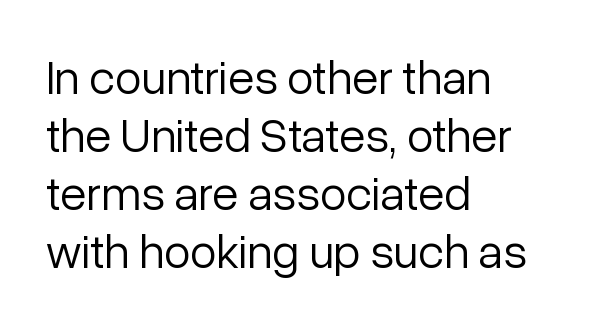
Q: Is the text bold? A: No.
Q: Is the text italic (slanted)? A: No, it is upright.
Q: Is the typeface a serif or a sans-serif typeface? A: Sans-serif.
Q: Is the text underlined? A: No.
Q: How is the paragraph aligned? A: Left-aligned.
Q: Is the spacing between letters normal or unusually wide? A: Normal.
Q: Width (condensed, normal, or wide)? A: Normal.
Q: Stroke contrast? A: Low.
Q: x-height? A: Medium.
Q: Monospaced? A: No.
